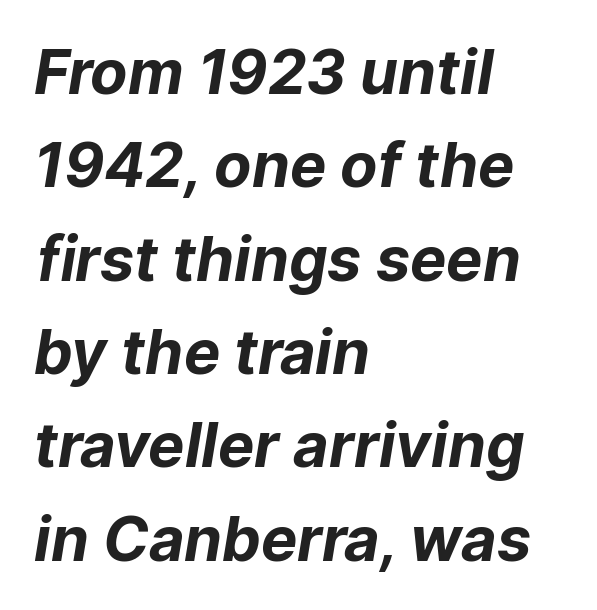
This is heavy type, rendered in bold. Serif or sans? Sans — the stroke terminals are bare. Nobody drew a line under any word here. Notice how the passage keeps a crisp vertical edge on the left only.
